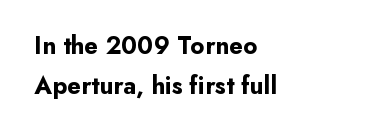
Tracking value appears to be zero — textbook default spacing. The text block is weighted toward the left margin, trailing off unevenly rightward. Posture: straight, roman, zero tilt. Regarding leading, the lines here are spaced in the standard way. Honestly, there is no underline to notice here at all. Thick stems and heavy bowls — unmistakably bold.
